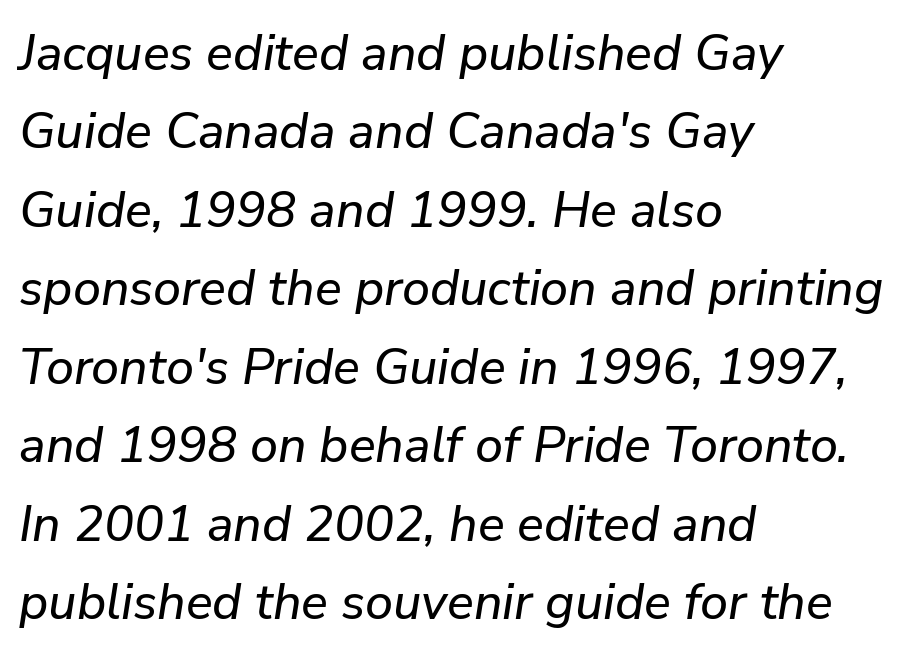
The image shows 50 px text type, italic (leaning right); set left-aligned, normal line spacing (1.57x), normal letter spacing, not underlined; low stroke contrast and a medium x-height.
